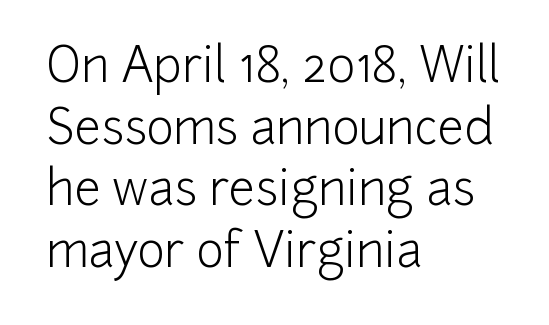
The image shows 47 px light sans-serif type, upright; set left-aligned, normal line spacing (1.31x), normal letter spacing, not underlined; low stroke contrast and a medium x-height.
